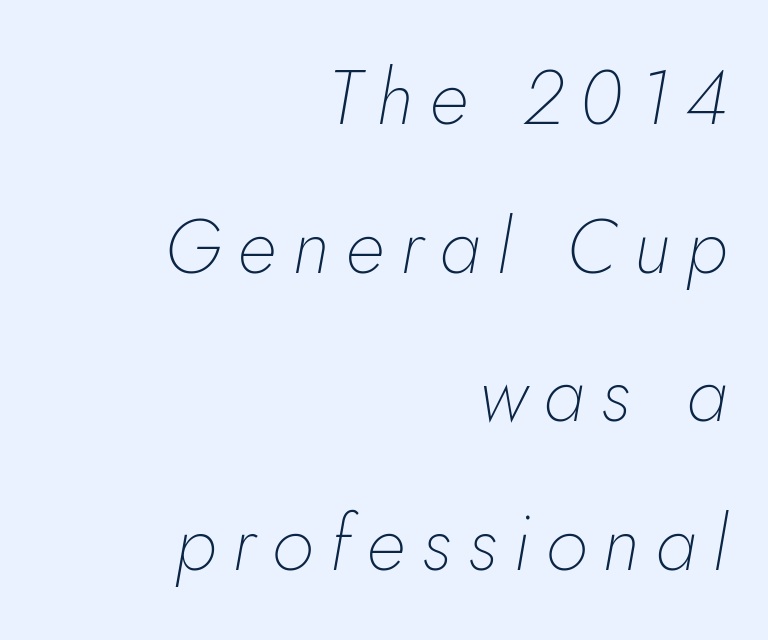
The image shows 77 px thin type, italic (leaning right); set right-aligned, loose line spacing (1.93x), unusually wide letter spacing (+0.21 em), not underlined; low stroke contrast and a small x-height.
